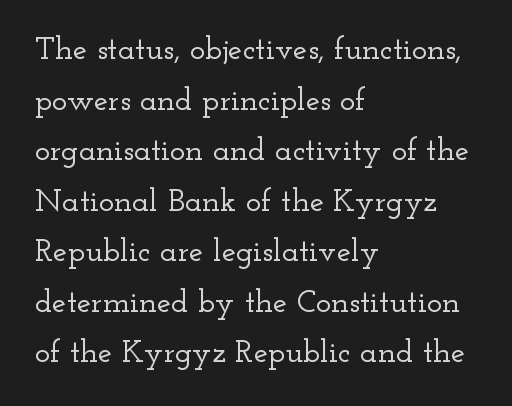
Tall strokes in this sample are plumb rather than angled. The space directly below the letters is spotless. The face used here is rendered with its standard letterfit. Small tapered or slab feet sit at the stroke ends, so this counts as serif.
